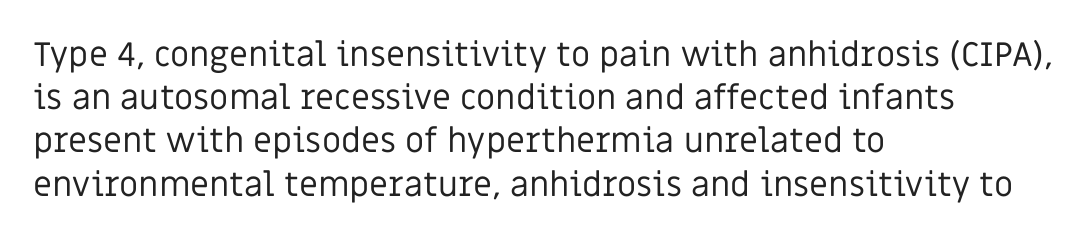
Unlike italic type, these characters show no tilt at all. Casual observation: everything's shoved over to the left. Each new line begins a customary step beneath the previous one. The strokes are not fattened; the text isn't bold. Descenders hang freely into open space. The characters display no serif detailing; their extremities are plain.
